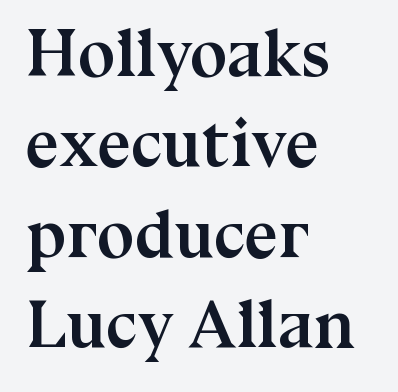
Q: Is the text bold? A: Yes.
Q: Is the text italic (slanted)? A: No, it is upright.
Q: Is the typeface a serif or a sans-serif typeface? A: Serif.
Q: Is the text underlined? A: No.
Q: How is the paragraph aligned? A: Left-aligned.
Q: Is the spacing between letters normal or unusually wide? A: Normal.
Q: Is the spacing between lines tight, normal or loose? A: Normal.
Q: Width (condensed, normal, or wide)? A: Normal.
Q: Stroke contrast? A: Medium.
Q: x-height? A: Medium.
Q: Monospaced? A: No.
